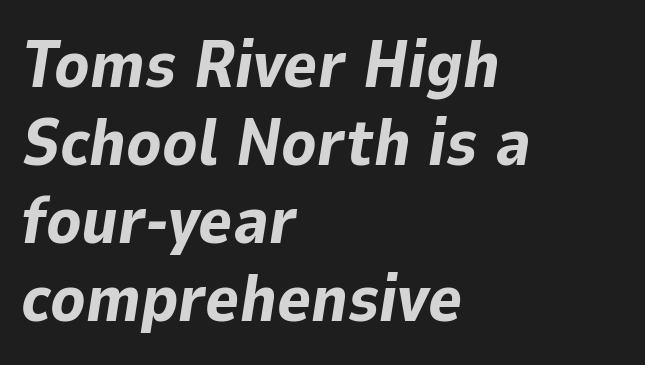
Casual observation: everything's shoved over to the left. Do the characters align in a grid? No, the font is proportional. Observe the lean: these are italic letterforms. These lines carry a lot of weight — the face is fully bold.
